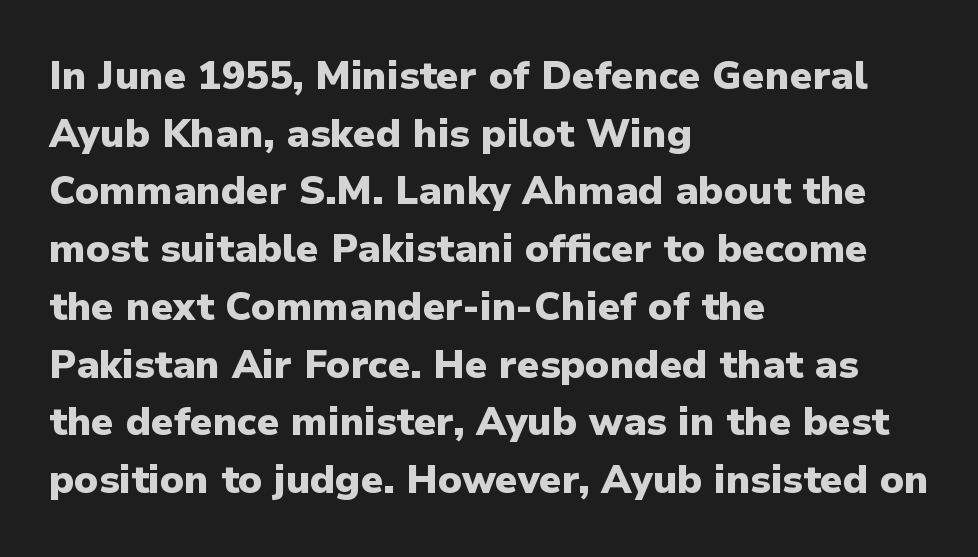
Q: Is the text bold? A: Yes.
Q: Is the text italic (slanted)? A: No, it is upright.
Q: Is the typeface a serif or a sans-serif typeface? A: Sans-serif.
Q: Is the text underlined? A: No.
Q: How is the paragraph aligned? A: Left-aligned.
Q: Is the spacing between letters normal or unusually wide? A: Normal.
Q: Is the spacing between lines tight, normal or loose? A: Normal.
Q: Width (condensed, normal, or wide)? A: Normal.
Q: Stroke contrast? A: Low.
Q: x-height? A: Medium.
Q: Monospaced? A: No.
